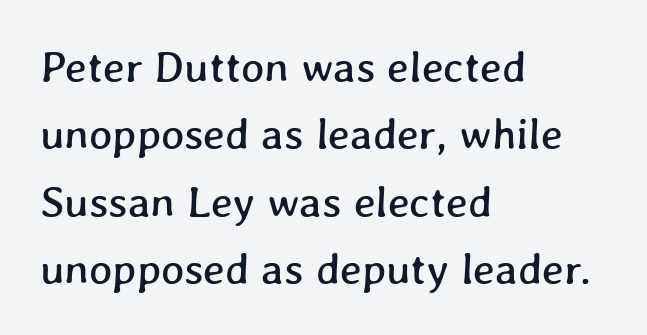
The image shows 44 px text type; set left-aligned, normal line spacing (1.53x), normal letter spacing, not underlined; low stroke contrast and a medium x-height.
